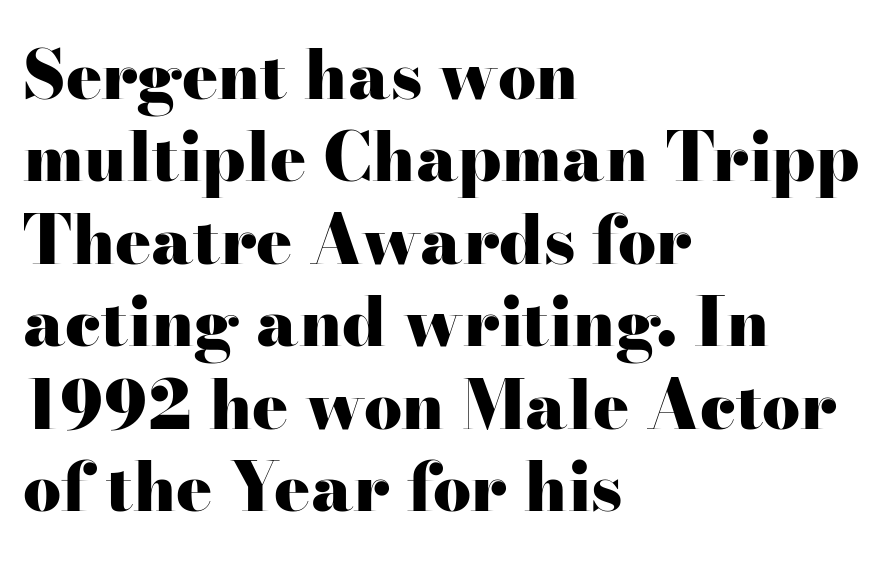
Q: Is the text bold? A: Yes.
Q: Is the text italic (slanted)? A: No, it is upright.
Q: Is the typeface a serif or a sans-serif typeface? A: Serif.
Q: Is the text underlined? A: No.
Q: How is the paragraph aligned? A: Left-aligned.
Q: Is the spacing between letters normal or unusually wide? A: Normal.
Q: Width (condensed, normal, or wide)? A: Wide.
Q: Stroke contrast? A: High.
Q: x-height? A: Small.
Q: Monospaced? A: No.
